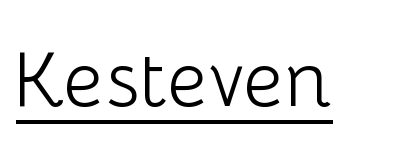
Q: Is the text bold? A: No.
Q: Is the text italic (slanted)? A: No, it is upright.
Q: Is the typeface a serif or a sans-serif typeface? A: Sans-serif.
Q: Is the text underlined? A: Yes.
Q: Is the spacing between letters normal or unusually wide? A: Normal.
Q: Width (condensed, normal, or wide)? A: Normal.
Q: Stroke contrast? A: Low.
Q: x-height? A: Medium.
Q: Monospaced? A: No.
